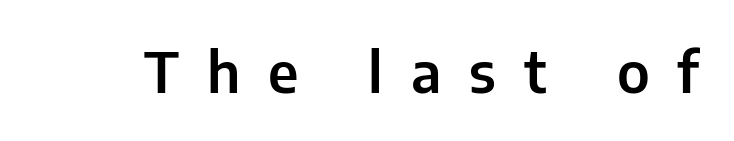
Q: Is the text italic (slanted)? A: No, it is upright.
Q: Is the typeface a serif or a sans-serif typeface? A: Sans-serif.
Q: Is the text underlined? A: No.
Q: Is the spacing between letters normal or unusually wide? A: Unusually wide.
Q: Width (condensed, normal, or wide)? A: Normal.
Q: Stroke contrast? A: Low.
Q: x-height? A: Medium.
Q: Monospaced? A: No.
